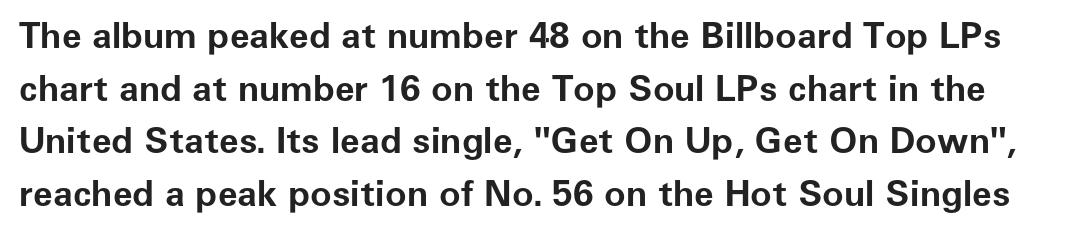
Do the letters lean? They stand straight. The face used here is rendered with its standard letterfit. Glance below the letters and you will spot only blank space. The rendering uses a moderate line-height, typical for paragraphs. Thick stems and heavy bowls — unmistakably bold.
